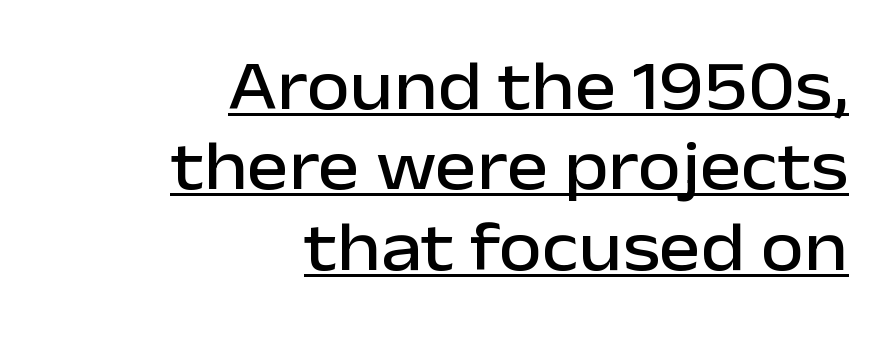
Q: Is the text italic (slanted)? A: No, it is upright.
Q: Is the typeface a serif or a sans-serif typeface? A: Sans-serif.
Q: Is the text underlined? A: Yes.
Q: How is the paragraph aligned? A: Right-aligned.
Q: Is the spacing between letters normal or unusually wide? A: Normal.
Q: Is the spacing between lines tight, normal or loose? A: Tight.
Q: Width (condensed, normal, or wide)? A: Normal.
Q: Stroke contrast? A: Low.
Q: x-height? A: Medium.
Q: Monospaced? A: No.
